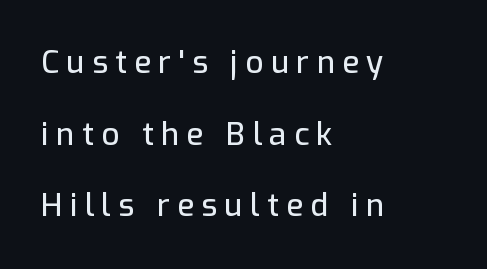
The image shows 31 px sans-serif type, upright; set left-aligned, loose line spacing (2.31x), unusually wide letter spacing (+0.24 em), not underlined; low stroke contrast and a medium x-height.
